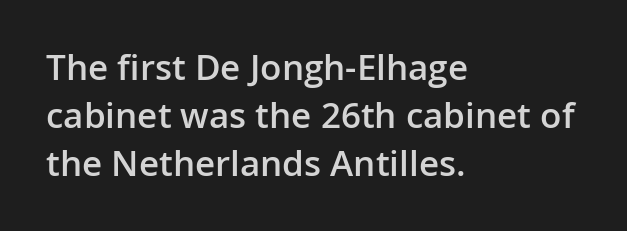
The specimen omits any rule beneath the text block's lines. Think of a printed novel: that variable character pitch is what you see here. I'd call this a sans setting — the letters go barefoot. No italicization has been applied; the sample stays upright. All the whitespace from short lines collects on the right. Baseline-to-baseline distance is the conventional proportion of letter height.
